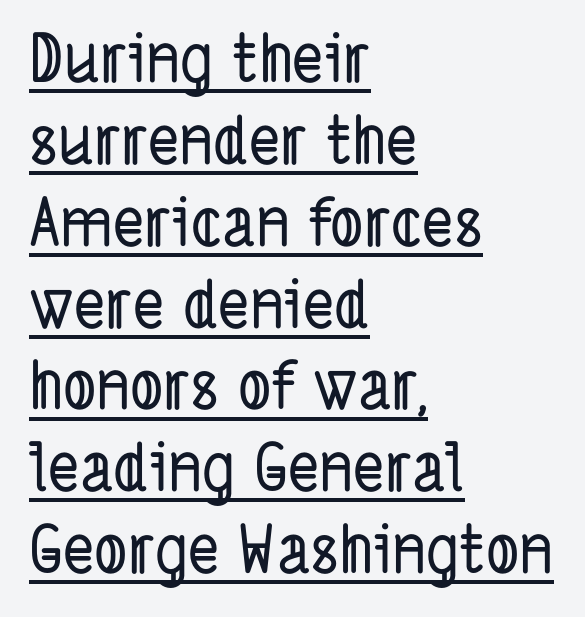
{"serif": "no", "width": "condensed", "stroke_contrast": "low", "x_height": "medium", "monospaced": "no", "underline": "yes", "align": "left", "line_spacing_ratio": 1.24, "letter_spacing": "normal", "letter_spacing_em": 0.0, "glyph_px": 66}
